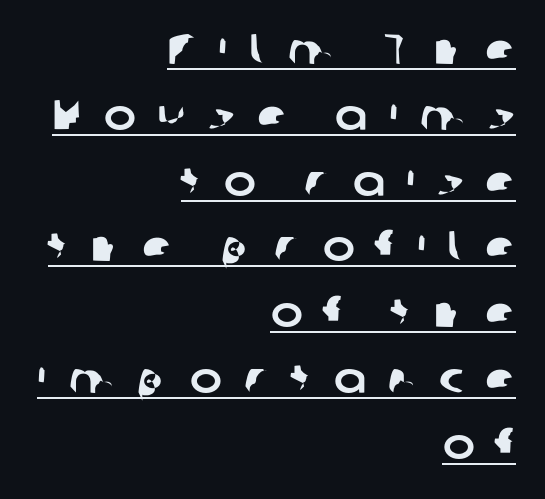
The image shows 43 px sans-serif type; set right-aligned, normal line spacing (1.53x), unusually wide letter spacing (+0.5 em), underlined; low stroke contrast and a medium x-height.
